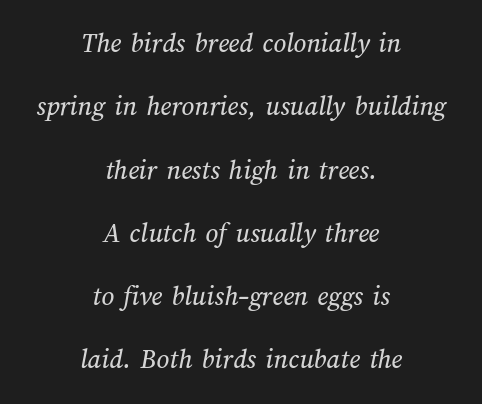
The letters sit at their default tracking, neither squeezed nor spread. The letters advance in unequal steps, a hallmark of proportional type. Underlining? Definitely not there. Which margin do the lines hug? Neither — every line sits in the middle.
